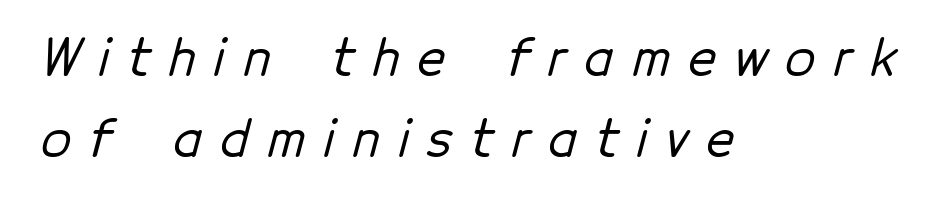
Q: Is the typeface a serif or a sans-serif typeface? A: Sans-serif.
Q: Is the text underlined? A: No.
Q: How is the paragraph aligned? A: Left-aligned.
Q: Is the spacing between letters normal or unusually wide? A: Unusually wide.
Q: Is the spacing between lines tight, normal or loose? A: Normal.
Q: Width (condensed, normal, or wide)? A: Normal.
Q: Stroke contrast? A: Low.
Q: x-height? A: Medium.
Q: Monospaced? A: No.
